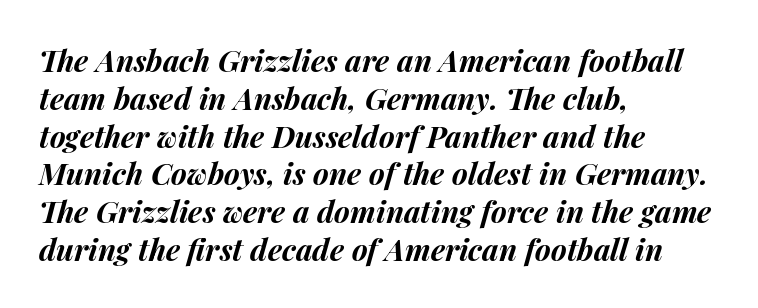
Q: Is the text bold? A: Yes.
Q: Is the text italic (slanted)? A: Yes, it leans right by about 14 degrees.
Q: Is the text underlined? A: No.
Q: How is the paragraph aligned? A: Left-aligned.
Q: Is the spacing between letters normal or unusually wide? A: Normal.
Q: Is the spacing between lines tight, normal or loose? A: Normal.
Q: Width (condensed, normal, or wide)? A: Normal.
Q: Stroke contrast? A: Medium.
Q: x-height? A: Medium.
Q: Monospaced? A: No.
